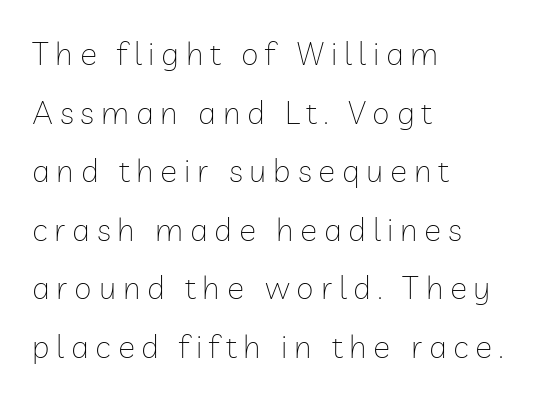
Q: Is the text bold? A: No.
Q: Is the text italic (slanted)? A: No, it is upright.
Q: Is the typeface a serif or a sans-serif typeface? A: Sans-serif.
Q: Is the text underlined? A: No.
Q: How is the paragraph aligned? A: Left-aligned.
Q: Is the spacing between letters normal or unusually wide? A: Unusually wide.
Q: Width (condensed, normal, or wide)? A: Normal.
Q: Stroke contrast? A: Low.
Q: x-height? A: Medium.
Q: Monospaced? A: No.
